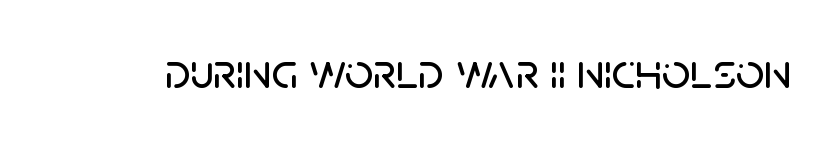
{"serif": "no", "italic": "no", "width": "normal", "stroke_contrast": "low", "x_height": "large", "monospaced": "no", "underline": "no", "letter_spacing": "normal", "letter_spacing_em": 0.0, "glyph_px": 50}
